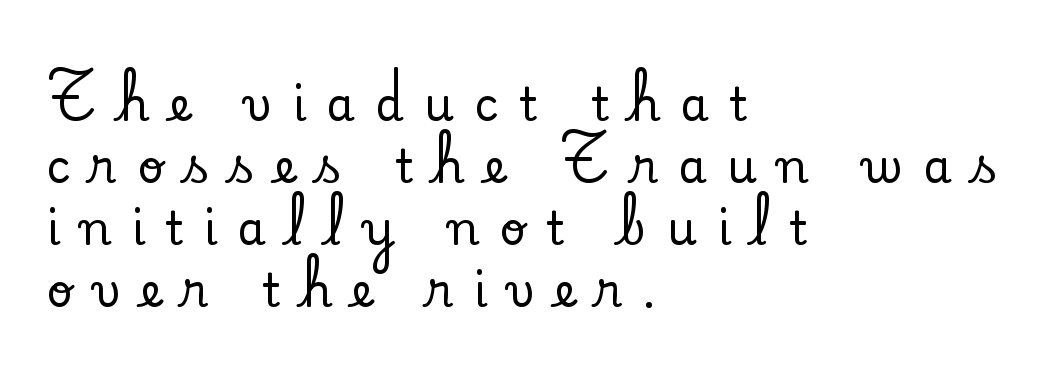
The image shows 46 px serif type, upright; set left-aligned, normal line spacing (1.35x), unusually wide letter spacing (+0.44 em), not underlined; low stroke contrast and a small x-height.
